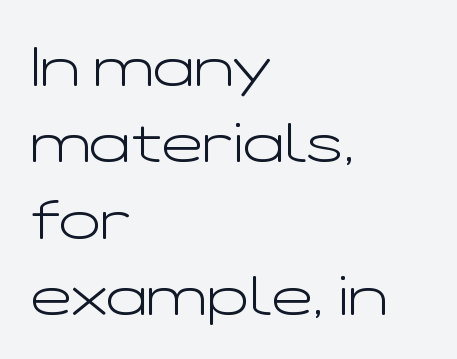
Q: Is the text bold? A: No.
Q: Is the text italic (slanted)? A: No, it is upright.
Q: Is the typeface a serif or a sans-serif typeface? A: Sans-serif.
Q: Is the text underlined? A: No.
Q: How is the paragraph aligned? A: Left-aligned.
Q: Is the spacing between letters normal or unusually wide? A: Normal.
Q: Is the spacing between lines tight, normal or loose? A: Normal.
Q: Width (condensed, normal, or wide)? A: Wide.
Q: Stroke contrast? A: Low.
Q: x-height? A: Medium.
Q: Monospaced? A: No.
